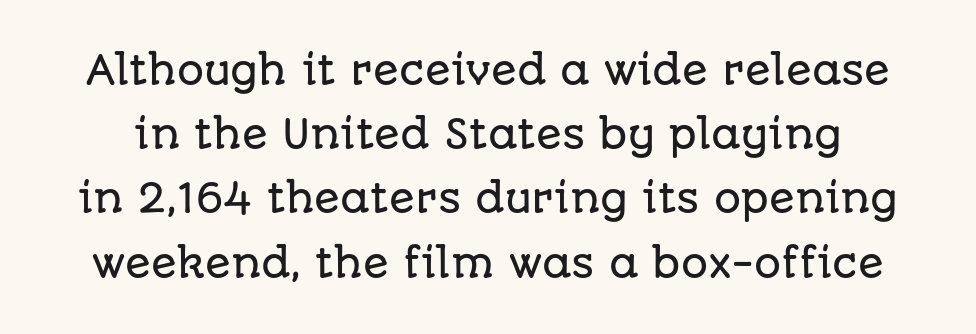
Q: Is the text italic (slanted)? A: No, it is upright.
Q: Is the typeface a serif or a sans-serif typeface? A: Sans-serif.
Q: Is the text underlined? A: No.
Q: Is the spacing between letters normal or unusually wide? A: Normal.
Q: Is the spacing between lines tight, normal or loose? A: Normal.
Q: Width (condensed, normal, or wide)? A: Normal.
Q: Stroke contrast? A: Low.
Q: x-height? A: Large.
Q: Monospaced? A: No.
